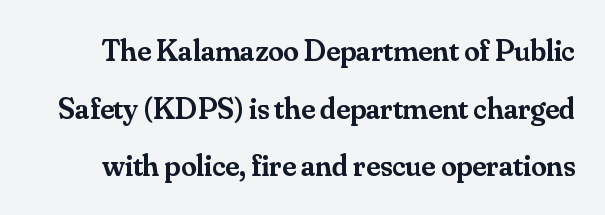
{"serif": "yes", "italic": "no", "bold": "semi", "weight": "semibold", "width": "normal", "stroke_contrast": "medium", "x_height": "small", "monospaced": "no", "underline": "no", "line_spacing_ratio": 1.86, "letter_spacing": "normal", "letter_spacing_em": 0.0, "glyph_px": 31}
